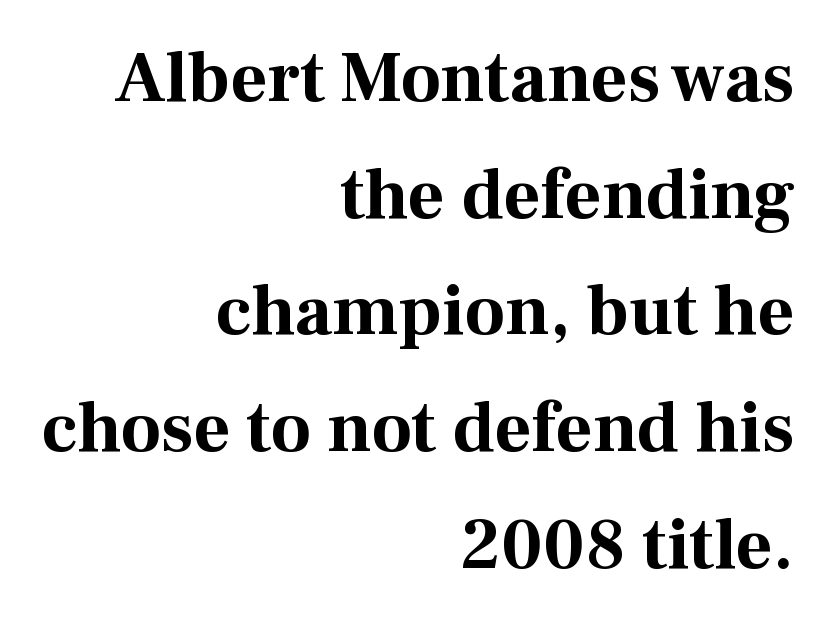
The image shows 72 px bold serif type, upright; set right-aligned, normal line spacing (1.62x), normal letter spacing, not underlined; medium stroke contrast and a medium x-height.
